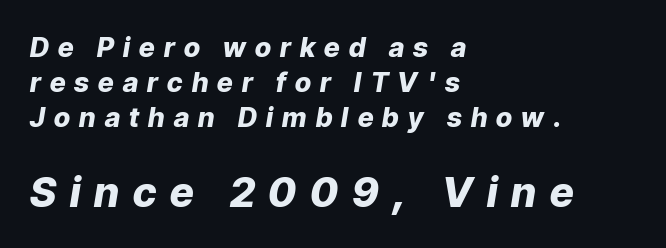
Q: Is the text bold? A: Yes.
Q: Is the text italic (slanted)? A: Yes, it leans right by about 9 degrees.
Q: Is the text underlined? A: No.
Q: How is the paragraph aligned? A: Left-aligned.
Q: Is the spacing between letters normal or unusually wide? A: Unusually wide.
Q: Is the spacing between lines tight, normal or loose? A: Normal.
Q: Which block of text is set in a larger size, the first (top) or the second (bottom)? A: The second (bottom) one.
Q: Width (condensed, normal, or wide)? A: Normal.
Q: Stroke contrast? A: Low.
Q: x-height? A: Medium.
Q: Monospaced? A: No.
